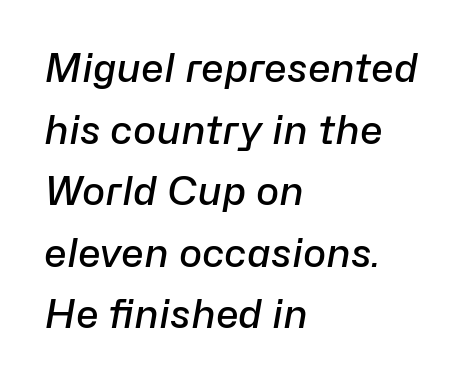
Here the designer chose a conventional face with non-uniform glyph widths. Letter spacing: default. Emphasis-style slanted type is in use. In terms of weight, the rendering is demibold, just under bold.
